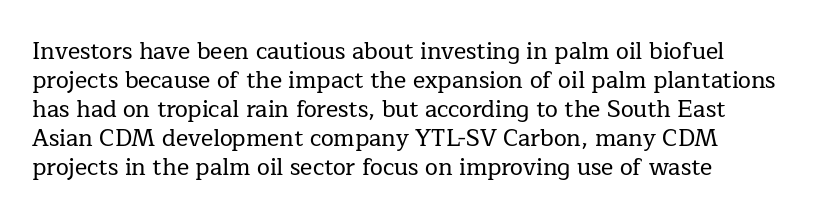
The image shows 23 px text type, upright; set left-aligned, normal line spacing (1.26x), normal letter spacing, not underlined.
